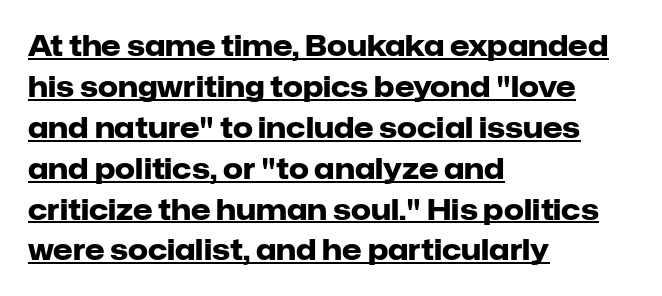
Q: Is the text bold? A: Yes.
Q: Is the text italic (slanted)? A: No, it is upright.
Q: Is the typeface a serif or a sans-serif typeface? A: Sans-serif.
Q: Is the text underlined? A: Yes.
Q: How is the paragraph aligned? A: Left-aligned.
Q: Is the spacing between letters normal or unusually wide? A: Normal.
Q: Is the spacing between lines tight, normal or loose? A: Normal.
Q: Width (condensed, normal, or wide)? A: Normal.
Q: Stroke contrast? A: Low.
Q: x-height? A: Medium.
Q: Monospaced? A: No.
